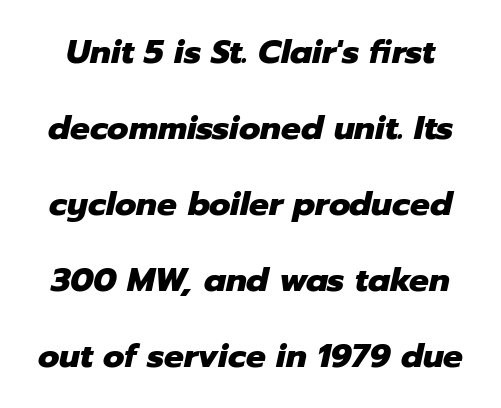
The image shows 33 px heavy type, italic (leaning right); set loose line spacing (2.3x), normal letter spacing, not underlined; low stroke contrast and a medium x-height.
